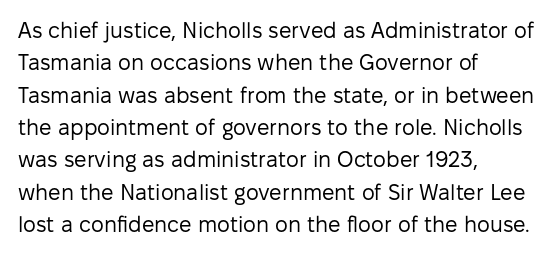
Q: Is the text bold? A: No.
Q: Is the text italic (slanted)? A: No, it is upright.
Q: Is the text underlined? A: No.
Q: How is the paragraph aligned? A: Left-aligned.
Q: Is the spacing between letters normal or unusually wide? A: Normal.
Q: Is the spacing between lines tight, normal or loose? A: Normal.
